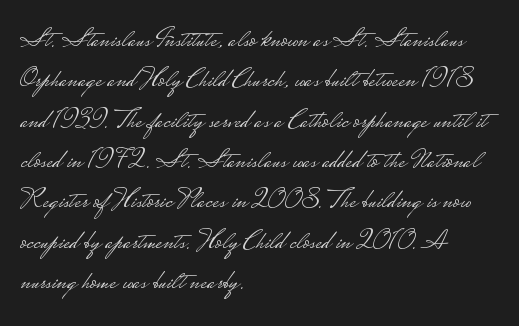
Q: Is the text bold? A: No.
Q: Is the text italic (slanted)? A: Yes.
Q: Is the typeface a serif or a sans-serif typeface? A: Sans-serif.
Q: Is the text underlined? A: No.
Q: How is the paragraph aligned? A: Left-aligned.
Q: Is the spacing between letters normal or unusually wide? A: Normal.
Q: Is the spacing between lines tight, normal or loose? A: Normal.
Q: Width (condensed, normal, or wide)? A: Wide.
Q: Stroke contrast? A: Low.
Q: Monospaced? A: No.
